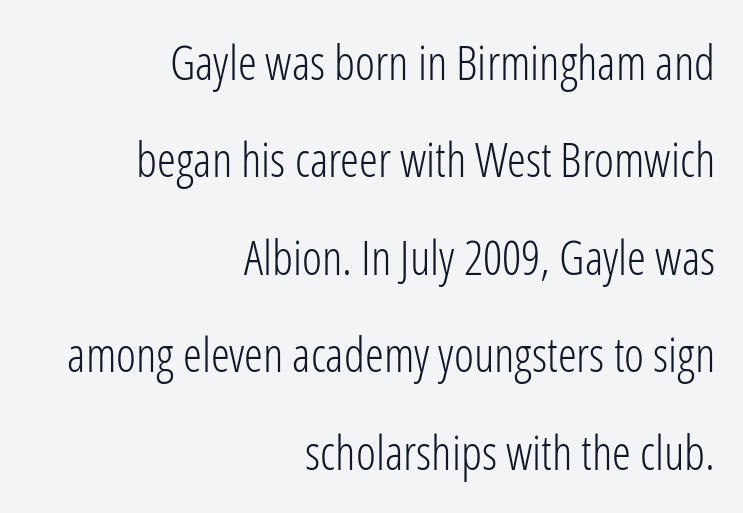
Tracking here is standard; glyphs follow each other at the usual distance. Does the copy run flush right? Yes — the right margin is perfectly even. This block would shrink considerably if given ordinary leading; it's expanded now. Note the varied advance widths — an 'i' is clearly narrower than an 'm'. Font category for this specimen: sans-serif.
